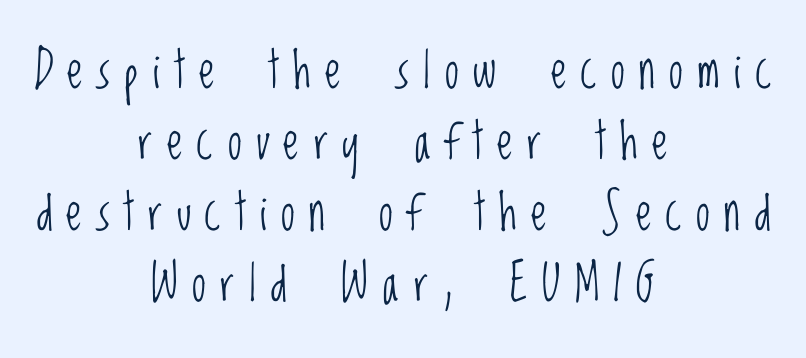
Short note: letters widely spaced. The rows are spaced the way most documents space them. Compared with a flush-left layout, this one balances lines on the center instead. Italic? Not at all — the glyphs are vertical. These lines are rendered in a variable-pitch font.
